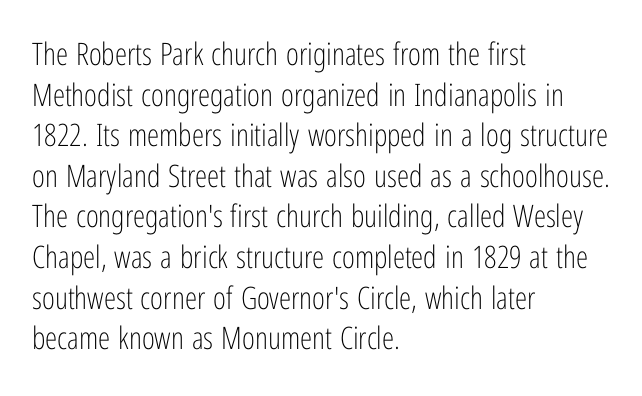
{"serif": "no", "italic": "no", "bold": "no", "weight": "light", "width": "condensed", "stroke_contrast": "low", "x_height": "medium", "monospaced": "no", "underline": "no", "align": "left", "line_spacing": "normal", "line_spacing_ratio": 1.31, "letter_spacing": "normal", "letter_spacing_em": 0.0, "glyph_px": 31}
